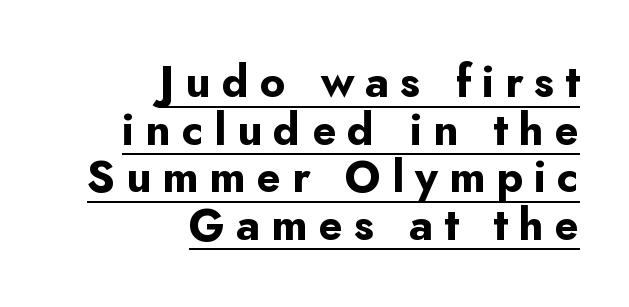
{"serif": "no", "italic": "no", "bold": "yes", "weight": "bold", "width": "normal", "stroke_contrast": "low", "x_height": "small", "monospaced": "no", "underline": "yes", "align": "right", "line_spacing": "tight", "line_spacing_ratio": 1.08, "letter_spacing": "wide", "letter_spacing_em": 0.25, "glyph_px": 44}
